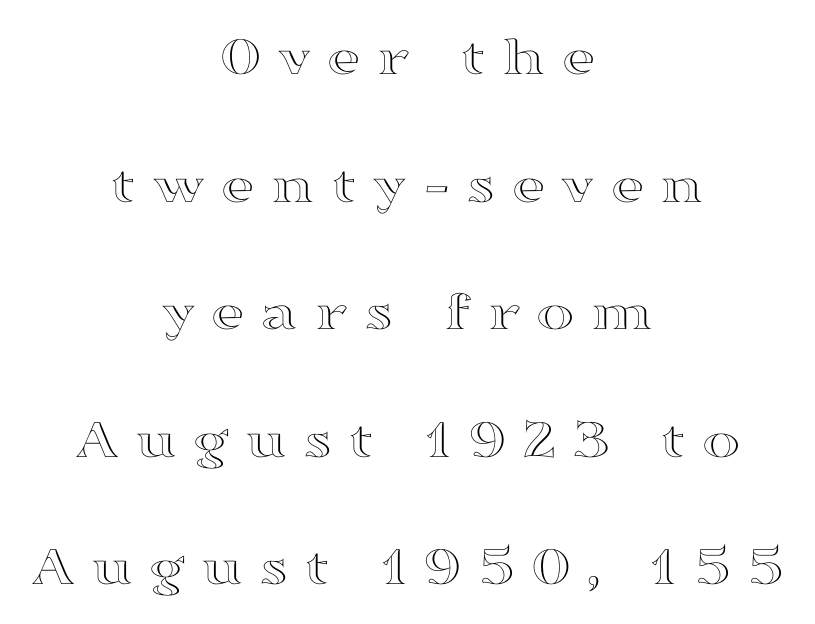
Letter spacing: wide. Is this a fixed-width face? No — the glyphs have proportional, varying widths. Successive baselines arrive slowly, with a big drop between each. If you folded the block vertically in half, each line would mirror itself in length.
